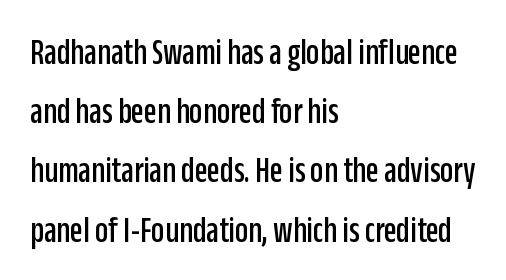
The specimen reads as upright at a glance. The typeface chosen for these lines omits serifs. Does the leading feel generous? No, just average. Leftover space on each line is placed entirely after the last word. The letters advance in unequal steps, a hallmark of proportional type. Any mark beneath the type? The region is blank.
